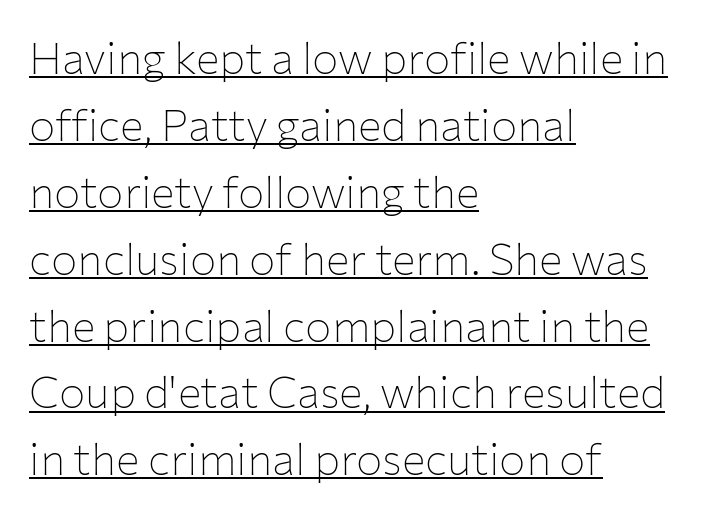
The image shows 44 px thin sans-serif type, upright; set left-aligned, normal line spacing (1.52x), normal letter spacing, underlined; low stroke contrast and a medium x-height.
